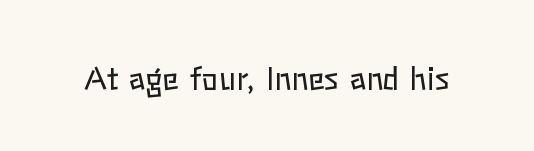
Q: Is the text bold? A: No.
Q: Is the text italic (slanted)? A: No, it is upright.
Q: Is the text underlined? A: No.
Q: Is the spacing between letters normal or unusually wide? A: Normal.
Q: Width (condensed, normal, or wide)? A: Normal.
Q: Stroke contrast? A: Low.
Q: x-height? A: Medium.
Q: Monospaced? A: No.
